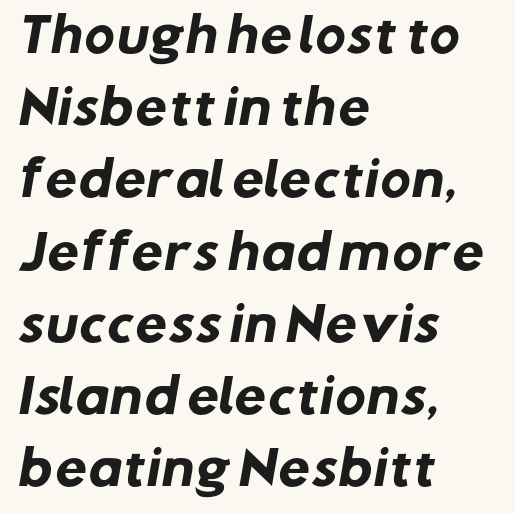
The setting favours the left margin, as ordinary paragraphs usually do. Any mark beneath the type? The region is blank. These lines are rendered in a variable-pitch font. The block of text has a typical density, with ordinary space between rows.
